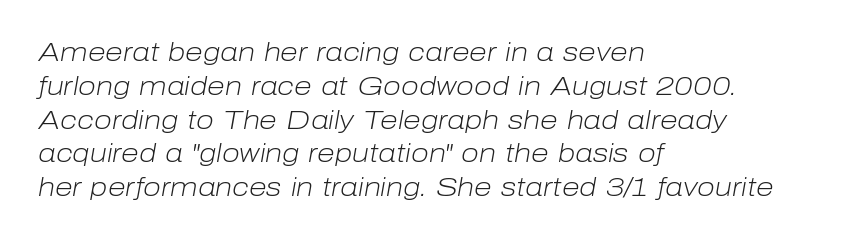
The image shows 26 px text type, italic (leaning right); set left-aligned, normal line spacing (1.3x), normal letter spacing, not underlined.
